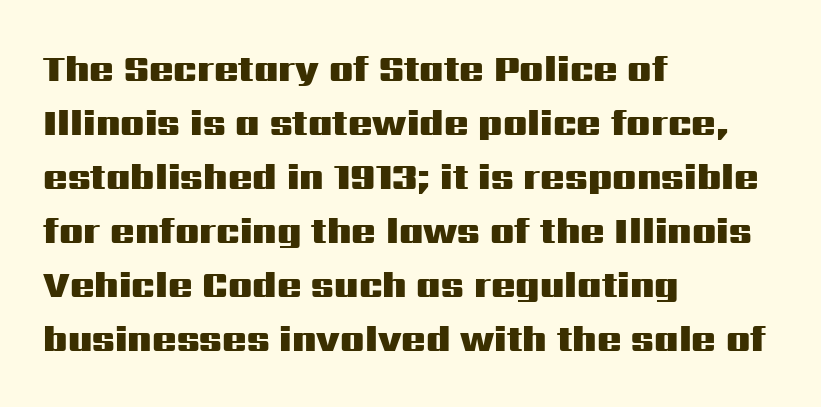
The image shows 36 px heavy, wide sans-serif type, upright; set left-aligned, normal line spacing (1.5x), normal letter spacing, not underlined; medium stroke contrast and a medium x-height.
